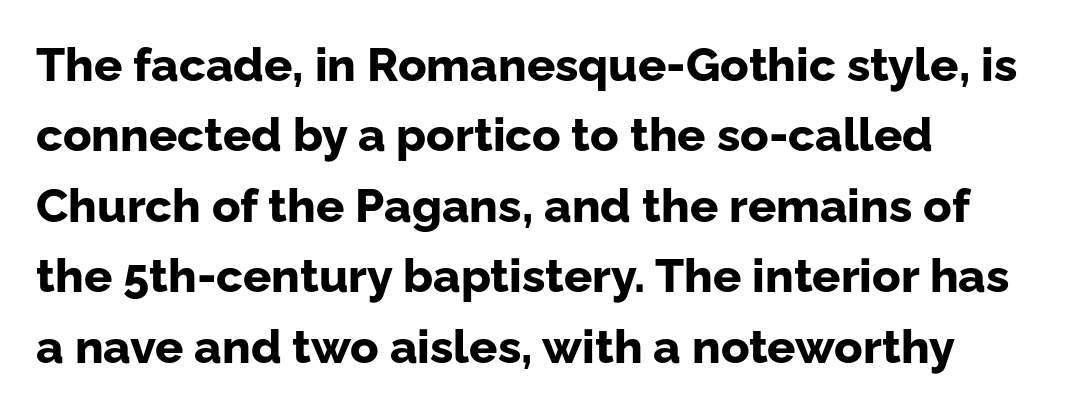
The image shows 47 px bold sans-serif type, upright; set left-aligned, normal line spacing (1.5x), normal letter spacing, not underlined; low stroke contrast and a medium x-height.
